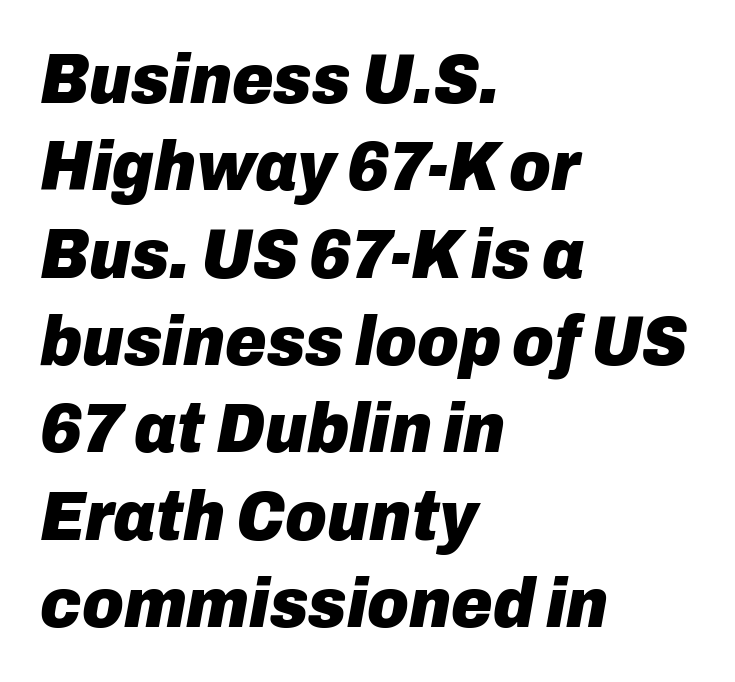
{"italic": "yes", "lean": "right", "slant_degrees": 10, "bold": "yes", "weight": "heavy", "width": "normal", "stroke_contrast": "low", "x_height": "medium", "monospaced": "no", "underline": "no", "align": "left", "line_spacing_ratio": 1.23, "letter_spacing": "normal", "letter_spacing_em": 0.0, "glyph_px": 71}
